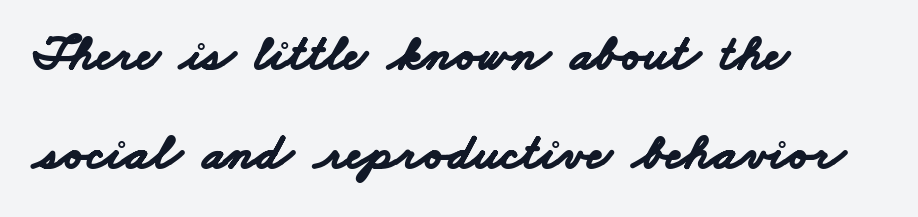
The image shows 51 px bold, wide sans-serif type; set left-aligned, loose line spacing (1.94x), normal letter spacing, not underlined; low stroke contrast and a small x-height.
